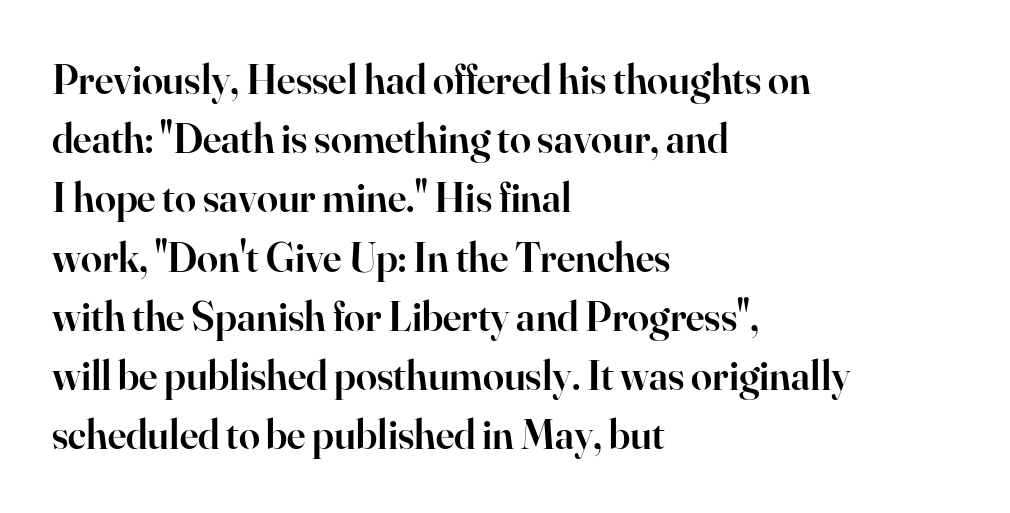
Q: Is the text bold? A: Semi-bold.
Q: Is the text italic (slanted)? A: No, it is upright.
Q: Is the typeface a serif or a sans-serif typeface? A: Serif.
Q: Is the text underlined? A: No.
Q: How is the paragraph aligned? A: Left-aligned.
Q: Is the spacing between letters normal or unusually wide? A: Normal.
Q: Is the spacing between lines tight, normal or loose? A: Normal.
Q: Width (condensed, normal, or wide)? A: Normal.
Q: Stroke contrast? A: High.
Q: x-height? A: Small.
Q: Monospaced? A: No.
